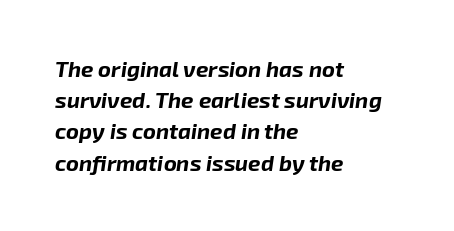
Evenly set lines give the paragraph a standard silhouette. The face used here is rendered with its standard letterfit. The face used here has the dense, thick strokes of a bold. A clean baseline with only descenders dipping below it.
